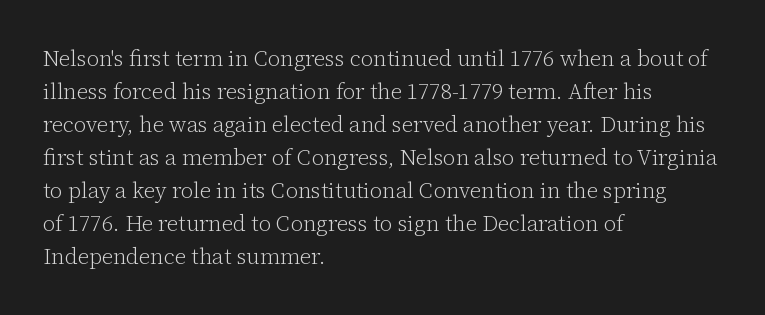
{"italic": "no", "bold": "no", "underline": "no", "align": "left", "line_spacing": "normal", "line_spacing_ratio": 1.5, "letter_spacing": "normal", "letter_spacing_em": 0.0, "glyph_px": 22}
